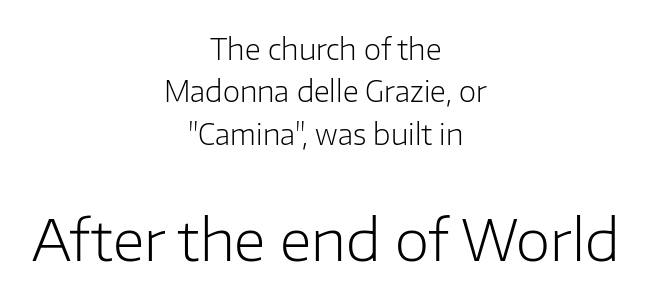
Are there feet on the stems? There aren't — it's a sans. A student would call this center alignment; a typographer would say set centered. You could not count columns in this text — the font is proportionally spaced. On a weight scale, this lands at 450 or below.
